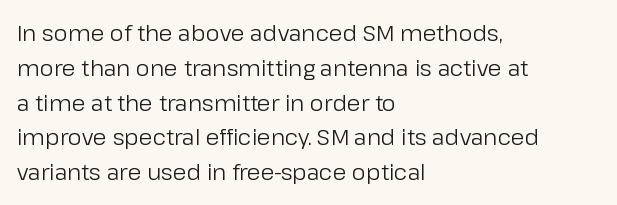
All the whitespace from short lines collects on the right. No extra tracking has been applied to these lines. Characters remain perfectly vertical along every line. The space beneath each line is pristine and unruled. Vertical stems look standard width or narrower in stroke.
